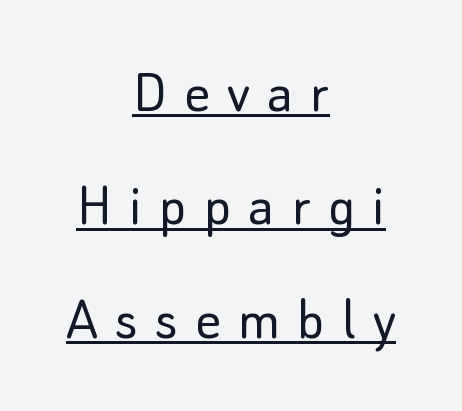
Q: Is the text bold? A: No.
Q: Is the text italic (slanted)? A: No, it is upright.
Q: Is the typeface a serif or a sans-serif typeface? A: Sans-serif.
Q: Is the text underlined? A: Yes.
Q: How is the paragraph aligned? A: Centered.
Q: Is the spacing between letters normal or unusually wide? A: Unusually wide.
Q: Width (condensed, normal, or wide)? A: Normal.
Q: Stroke contrast? A: Low.
Q: x-height? A: Small.
Q: Monospaced? A: No.
